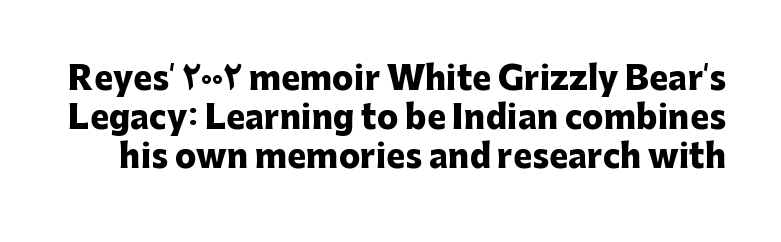
The image shows 32 px heavy sans-serif type, upright; set line spacing 1.22x, normal letter spacing, not underlined; low stroke contrast and a medium x-height.
